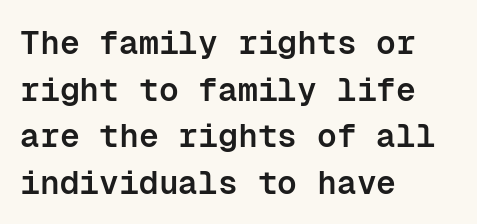
The image shows 33 px semibold sans-serif type, upright, monospaced; set left-aligned, normal line spacing (1.41x), normal letter spacing, not underlined; low stroke contrast and a medium x-height.
